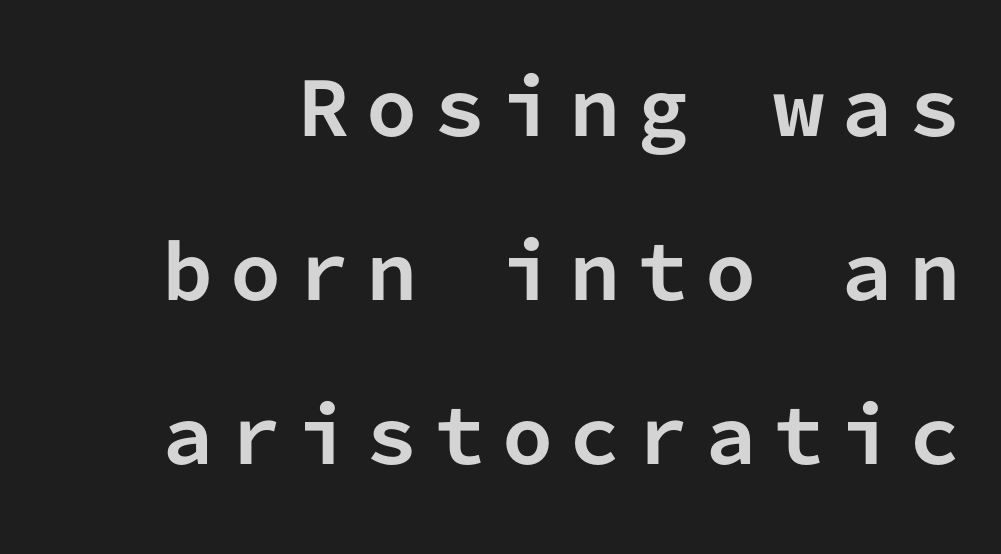
Nothing sits at the stroke ends, so this counts as sans-serif. On the weight axis this lands at bold, roughly 700. Baseline-to-baseline distance is far greater than the letter height. Monospaced: the letters line up in strict vertical columns. These lines have a slow, spaced-out rhythm from letter to letter.
